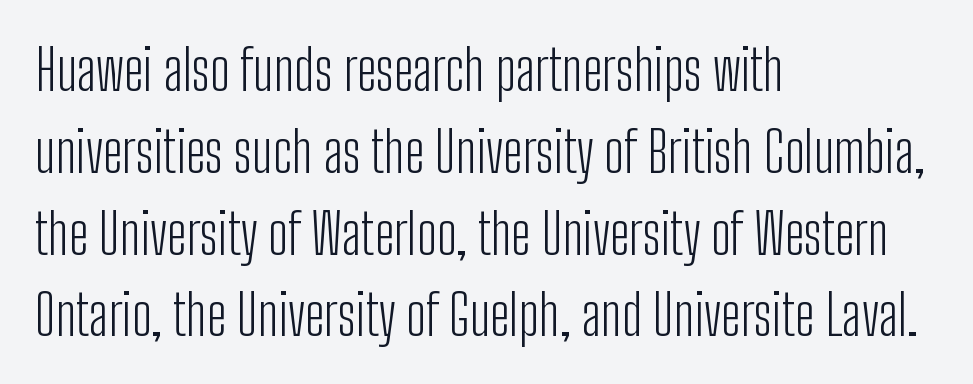
The zone under the glyphs is completely vacant. The face used here is proportionally spaced, like ordinary book or web type. The lines sit at an ordinary, default distance from one another. Serif or sans? Sans — the stroke terminals are bare. The lines in this sample share a left origin and differ only in where they stop. Posture: vertical.
